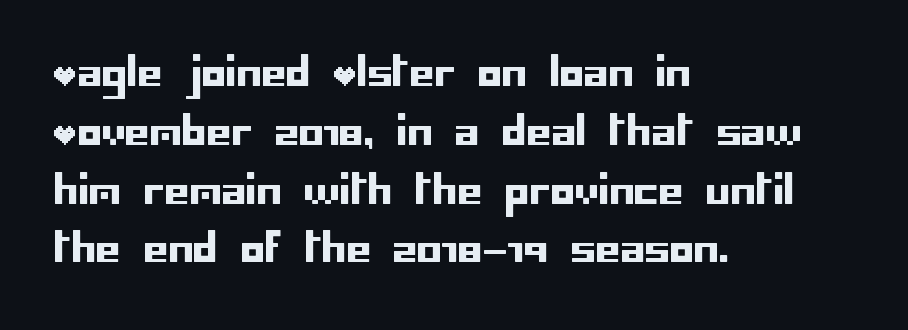
The image shows 40 px sans-serif type, upright; set left-aligned, normal line spacing (1.47x), normal letter spacing, not underlined; low stroke contrast and a large x-height.
